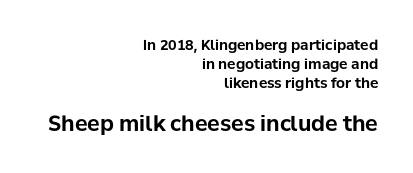
The image shows 21 px bold type, upright; set right-aligned, normal line spacing (1.36x), normal letter spacing, not underlined; the second (bottom) block is 1.5x larger.
